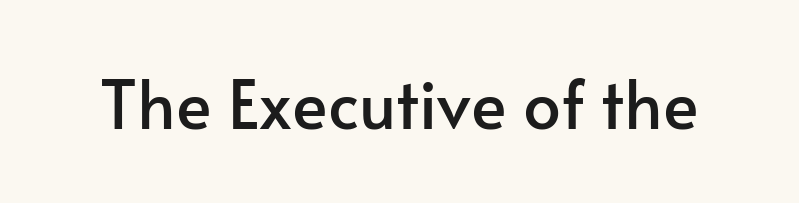
Nothing sits at the stroke ends, so this counts as sans-serif. A typesetter would call this proportional, since set widths differ per character. Check the space under the baseline: it is left empty. What stands out about the letter spacing? Nothing — it is the standard amount.
